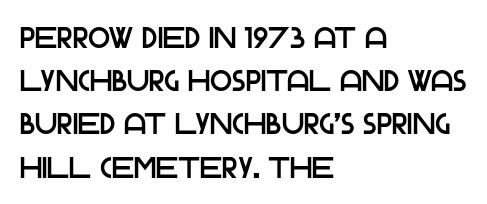
It's the straight-up-and-down kind of type. Glance below the letters and you will spot only blank space. Students, observe: this is what conventionally led text looks like. Is this a fixed-width face? No — the glyphs have proportional, varying widths. Line beginnings align vertically; line endings do not.
